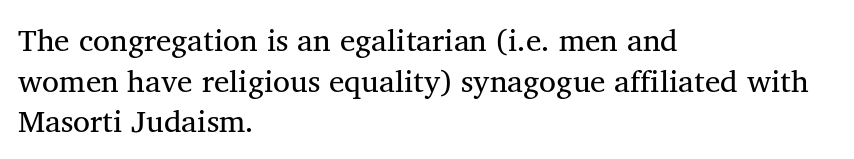
Q: Is the text bold? A: No.
Q: Is the text italic (slanted)? A: No, it is upright.
Q: Is the typeface a serif or a sans-serif typeface? A: Serif.
Q: Is the text underlined? A: No.
Q: How is the paragraph aligned? A: Left-aligned.
Q: Is the spacing between letters normal or unusually wide? A: Normal.
Q: Is the spacing between lines tight, normal or loose? A: Normal.
Q: Width (condensed, normal, or wide)? A: Normal.
Q: Stroke contrast? A: Medium.
Q: x-height? A: Medium.
Q: Monospaced? A: No.
